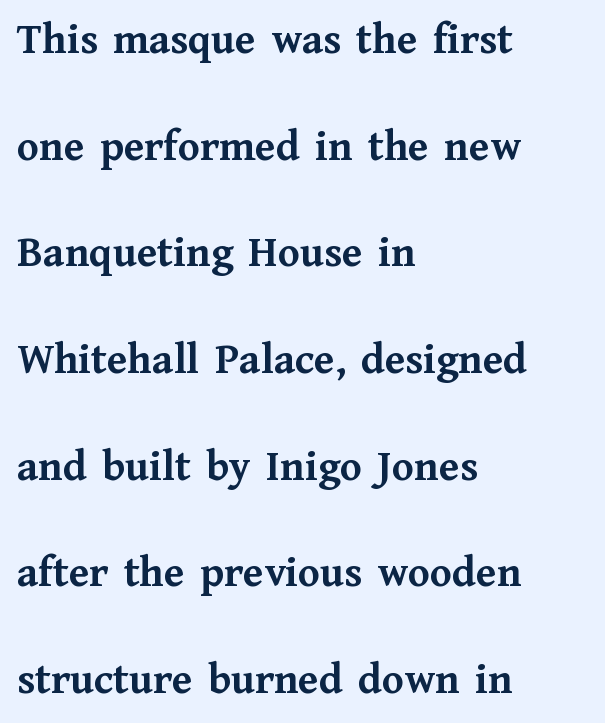
{"serif": "yes", "italic": "no", "bold": "yes", "weight": "semibold", "width": "normal", "stroke_contrast": "medium", "x_height": "medium", "monospaced": "no", "underline": "no", "align": "left", "line_spacing": "loose", "line_spacing_ratio": 2.37, "letter_spacing": "normal", "letter_spacing_em": 0.0, "glyph_px": 45}
